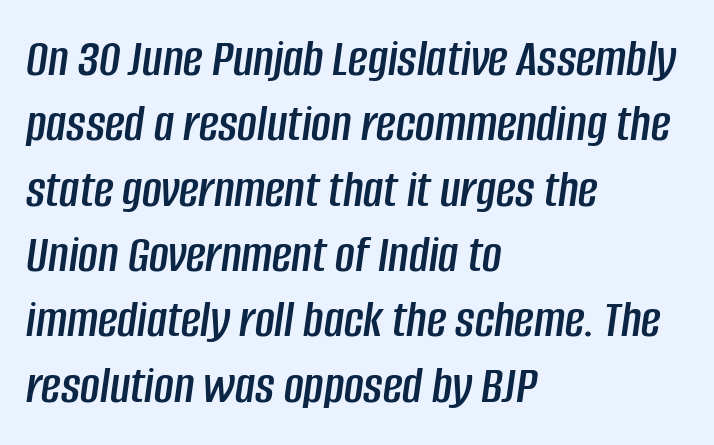
Proportional: the letters do not fall into vertical columns. The compositor pushed each line to the left boundary. The foot of each line stays bare and open. Between one letter and the next there's only the usual sliver of space.
